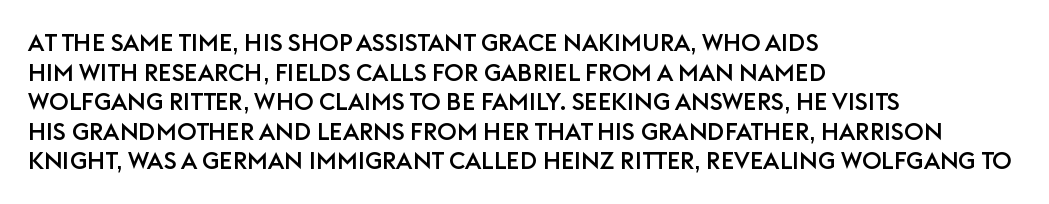
The rag falls on the right side of this text block. This sample uses an upright cut, with every glyph sitting square on the baseline. This sample uses plain, unmodified letter spacing. The strip under each line holds only bare page.
